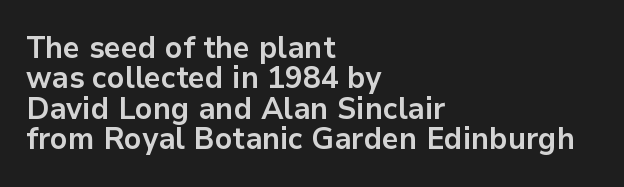
{"serif": "no", "italic": "no", "bold": "yes", "weight": "bold", "width": "normal", "stroke_contrast": "low", "x_height": "medium", "monospaced": "no", "underline": "no", "align": "left", "line_spacing": "tight", "line_spacing_ratio": 0.98, "letter_spacing": "normal", "letter_spacing_em": 0.0, "glyph_px": 31}
